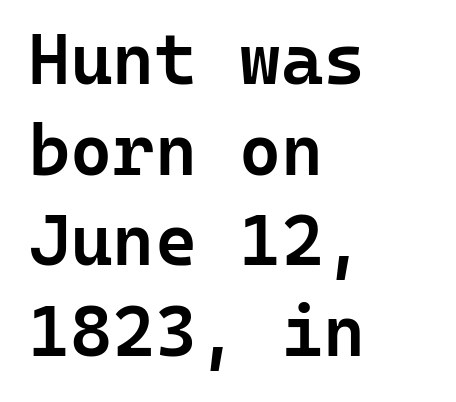
The image shows 72 px semibold sans-serif type, upright, monospaced; set left-aligned, normal line spacing (1.26x), normal letter spacing, not underlined; low stroke contrast and a medium x-height.
